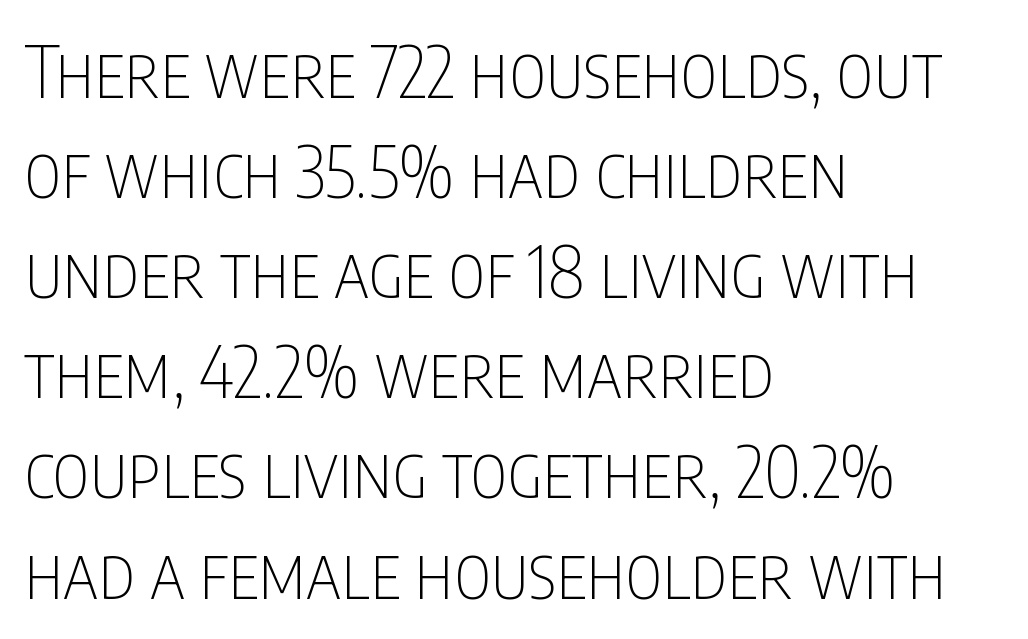
{"serif": "no", "italic": "no", "bold": "no", "weight": "thin", "width": "condensed", "stroke_contrast": "low", "x_height": "large", "monospaced": "no", "underline": "no", "align": "left", "line_spacing": "normal", "line_spacing_ratio": 1.41, "letter_spacing": "normal", "letter_spacing_em": 0.0, "glyph_px": 71}
